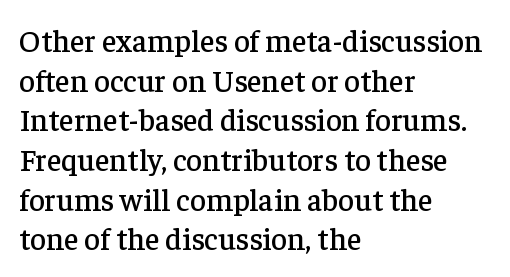
Q: Is the text italic (slanted)? A: No, it is upright.
Q: Is the typeface a serif or a sans-serif typeface? A: Serif.
Q: Is the text underlined? A: No.
Q: How is the paragraph aligned? A: Left-aligned.
Q: Is the spacing between letters normal or unusually wide? A: Normal.
Q: Is the spacing between lines tight, normal or loose? A: Normal.
Q: Width (condensed, normal, or wide)? A: Normal.
Q: Stroke contrast? A: Low.
Q: x-height? A: Medium.
Q: Monospaced? A: No.
